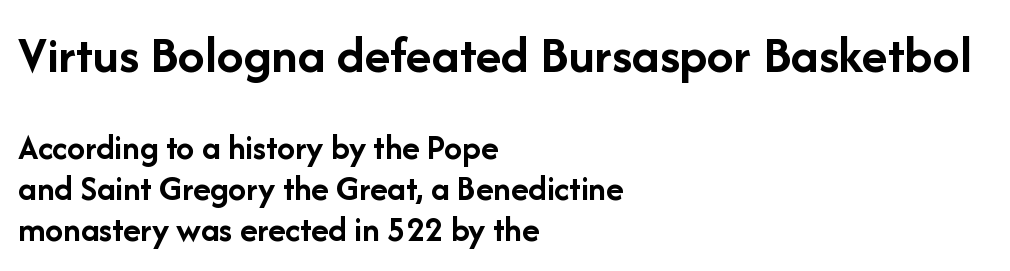
{"serif": "no", "italic": "no", "bold": "yes", "weight": "semibold", "width": "normal", "stroke_contrast": "low", "x_height": "medium", "monospaced": "no", "underline": "no", "align": "left", "line_spacing": "tight", "line_spacing_ratio": 1.14, "letter_spacing": "normal", "letter_spacing_em": 0.0, "larger_block": "first", "size_ratio": 1.5, "glyph_px": 54}
